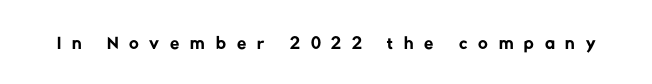
Q: Is the text bold? A: No.
Q: Is the text underlined? A: No.
Q: Is the spacing between letters normal or unusually wide? A: Unusually wide.
